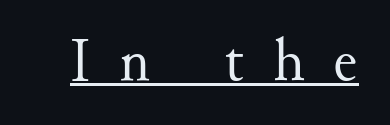
The image shows 60 px regular-weight serif type, upright; set unusually wide letter spacing (+0.48 em), underlined; medium stroke contrast and a small x-height.
